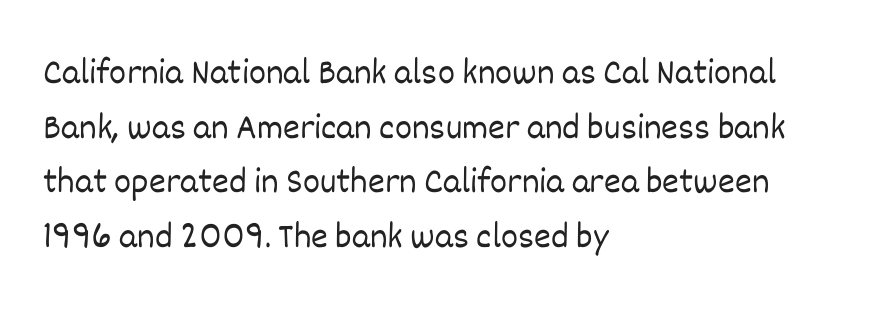
{"italic": "no", "bold": "no", "weight": "light", "width": "normal", "stroke_contrast": "low", "x_height": "large", "monospaced": "no", "underline": "no", "align": "left", "line_spacing": "normal", "line_spacing_ratio": 1.52, "letter_spacing": "normal", "letter_spacing_em": 0.0, "glyph_px": 36}
